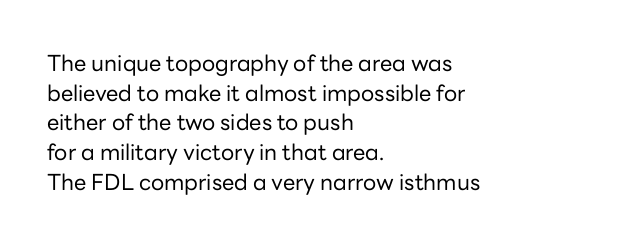
{"italic": "no", "bold": "no", "underline": "no", "align": "left", "line_spacing": "normal", "line_spacing_ratio": 1.35, "letter_spacing": "normal", "letter_spacing_em": 0.0, "glyph_px": 22}
